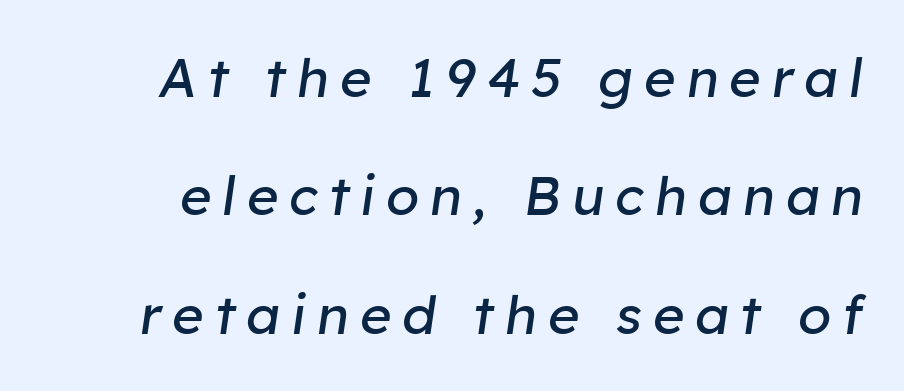
Weight: in the light-to-regular range. The typography opts for an oblique posture over an upright one. You could only call the tracking loose — the letters float apart. The rendering uses natural spacing where letterforms have individual widths. Descender tails drop into unmarked territory. The space between consecutive lines is lavish.
